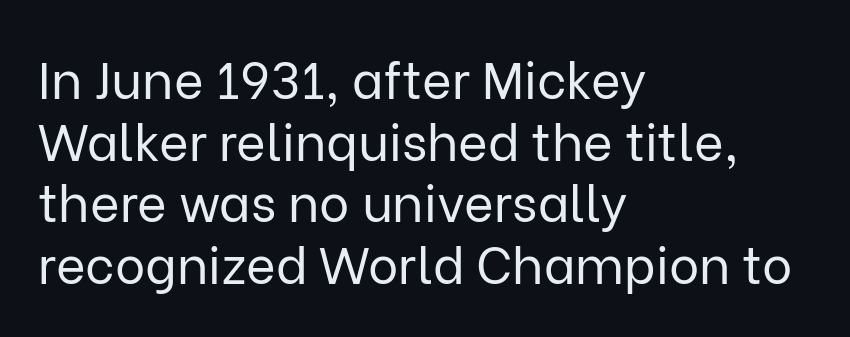
Ascenders rise straight up at ninety degrees. In terms of letterform style, serifs are entirely absent. Rule under the text: the space is simply empty. The rendering uses natural spacing where letterforms have individual widths.
